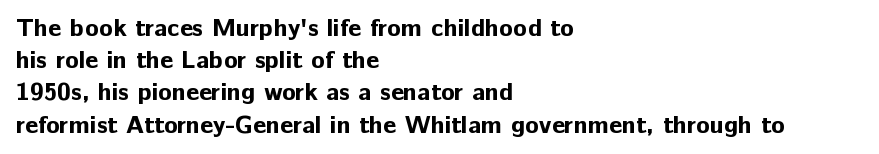
Q: Is the text bold? A: Yes.
Q: Is the text italic (slanted)? A: No, it is upright.
Q: Is the text underlined? A: No.
Q: How is the paragraph aligned? A: Left-aligned.
Q: Is the spacing between letters normal or unusually wide? A: Normal.
Q: Is the spacing between lines tight, normal or loose? A: Normal.
